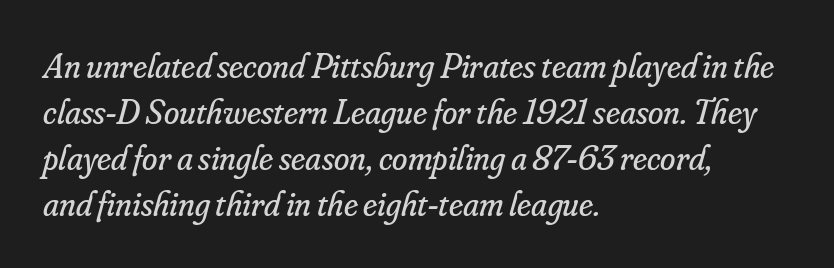
The image shows 35 px regular-weight serif type, italic (leaning right); set left-aligned, normal line spacing (1.31x), normal letter spacing, not underlined; low stroke contrast and a small x-height.
